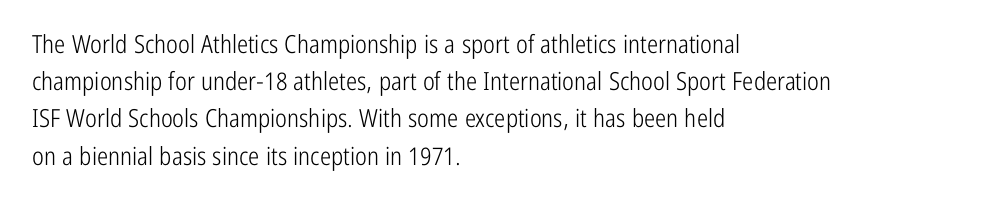
Each new line begins a customary step beneath the previous one. In CSS terms this would be text-align: left. Every character sits straight up, as roman type does. Inter-character spacing is left at the font's built-in metrics.
